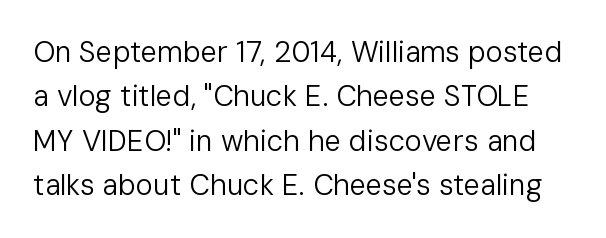
The image shows 29 px regular-weight sans-serif type, upright; set normal line spacing (1.53x), normal letter spacing, not underlined; low stroke contrast and a medium x-height.
